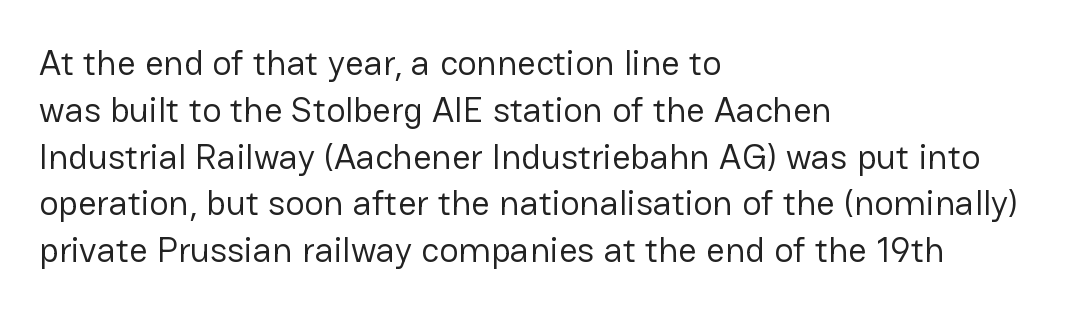
Character widths vary here, with narrow letters taking less room than wide ones. No extra ink here — the face is not bold. These lines are set flush left with a ragged right edge. Does extra space separate the letters? No, they use regular spacing. This is the regular roman posture of the typeface. Look at the bottom of the vertical strokes: they stop flat, with no serifs.
